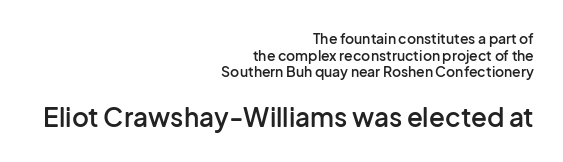
The image shows 26 px text type, upright; set right-aligned, line spacing 1.19x, normal letter spacing, not underlined; the second (bottom) block is 1.86x larger.
